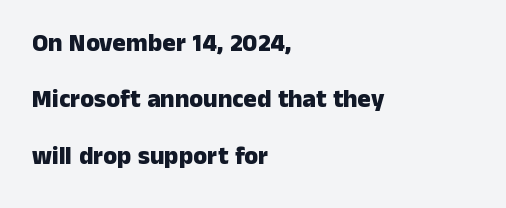
The zone under the glyphs is completely vacant. Weight check: bold — yes, fully. Spacing between characters is what you'd get straight out of the box. Layout note: lines flush left.
